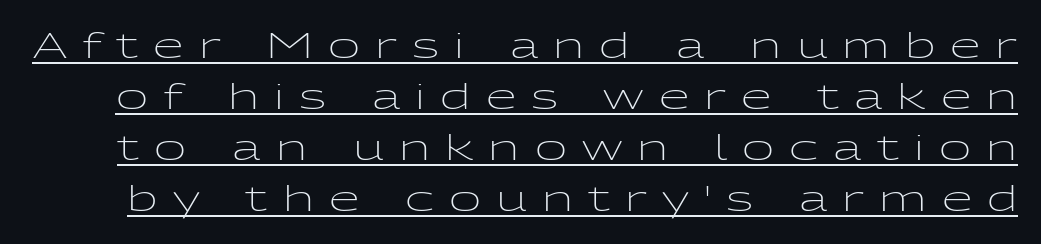
The rendering uses a moderate line-height, typical for paragraphs. Students, note that the glyphs here are deliberately spaced far apart. Do the letters lean? They stand straight. Looks like someone drew a line under every word here.
